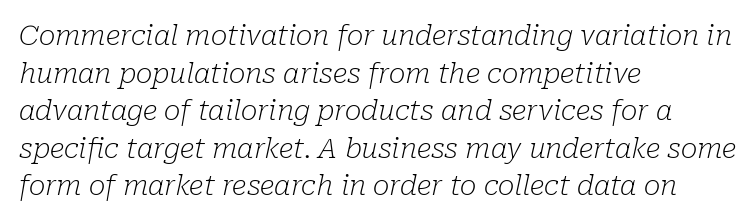
{"serif": "yes", "italic": "yes", "lean": "right", "slant_degrees": 10, "bold": "no", "weight": "light", "width": "normal", "stroke_contrast": "low", "x_height": "medium", "monospaced": "no", "underline": "no", "align": "left", "line_spacing": "normal", "line_spacing_ratio": 1.34, "letter_spacing": "normal", "letter_spacing_em": 0.0, "glyph_px": 28}
